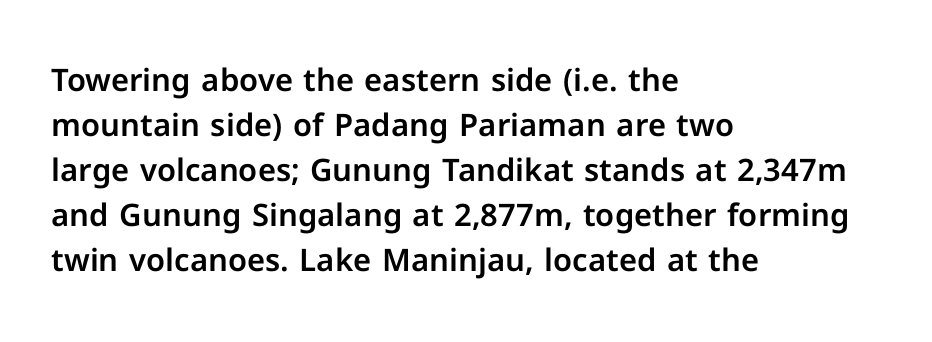
Caption: standard tracking, unaltered. Notice how the stems are strictly vertical — no italics here. These lines are rendered in a variable-pitch font. Regarding leading, the lines here are spaced in the standard way.
